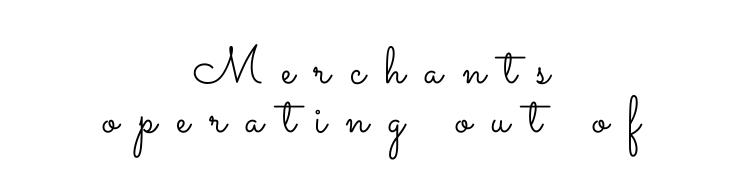
Q: Is the text bold? A: No.
Q: Is the text italic (slanted)? A: Yes.
Q: Is the text underlined? A: No.
Q: How is the paragraph aligned? A: Centered.
Q: Is the spacing between letters normal or unusually wide? A: Unusually wide.
Q: Is the spacing between lines tight, normal or loose? A: Tight.
Q: Width (condensed, normal, or wide)? A: Wide.
Q: Stroke contrast? A: Low.
Q: x-height? A: Small.
Q: Monospaced? A: No.
